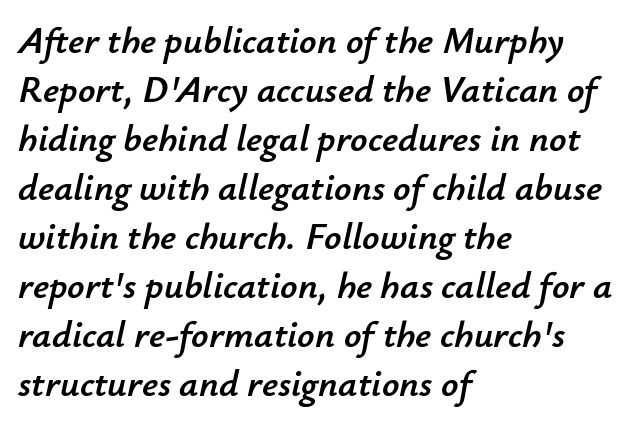
Q: Is the text italic (slanted)? A: Yes, it leans right by about 12 degrees.
Q: Is the text underlined? A: No.
Q: How is the paragraph aligned? A: Left-aligned.
Q: Is the spacing between letters normal or unusually wide? A: Normal.
Q: Is the spacing between lines tight, normal or loose? A: Normal.
Q: Width (condensed, normal, or wide)? A: Normal.
Q: Stroke contrast? A: Low.
Q: x-height? A: Small.
Q: Monospaced? A: No.
